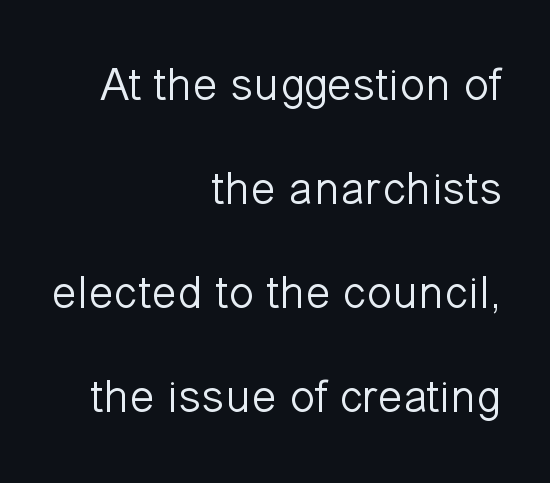
{"serif": "no", "italic": "no", "bold": "no", "weight": "light", "width": "normal", "stroke_contrast": "low", "x_height": "medium", "monospaced": "no", "underline": "no", "align": "right", "line_spacing": "loose", "line_spacing_ratio": 2.21, "letter_spacing": "normal", "letter_spacing_em": 0.0, "glyph_px": 47}
